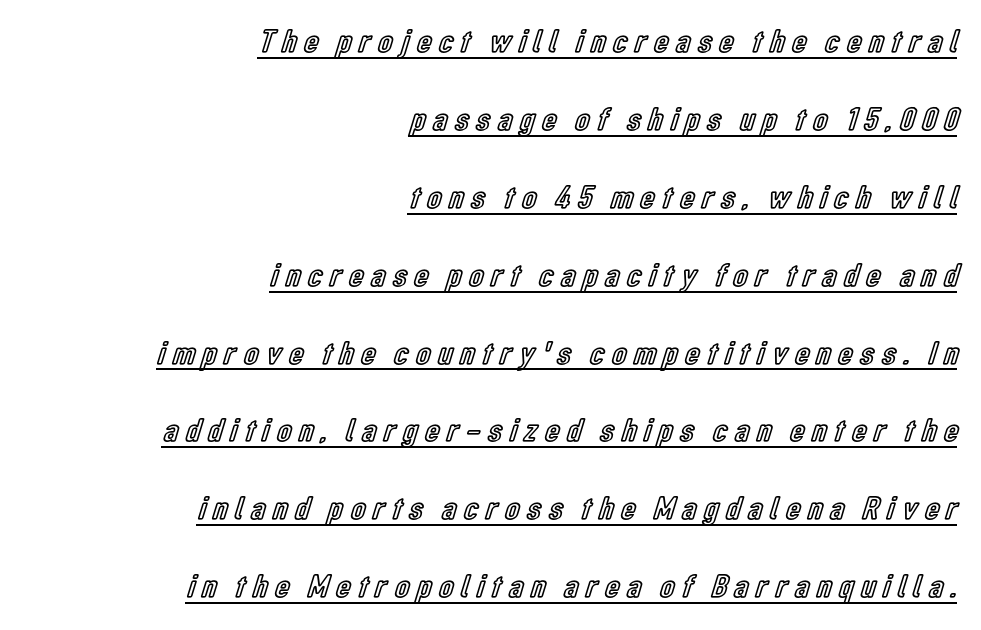
Does a line run under the words? Yes, clearly. Loosely led — the rows are spread out. This rendering widens character spacing well past its baseline value. Spacing verdict: proportional, widths tailored to each character. One-word summary of the alignment: right.
